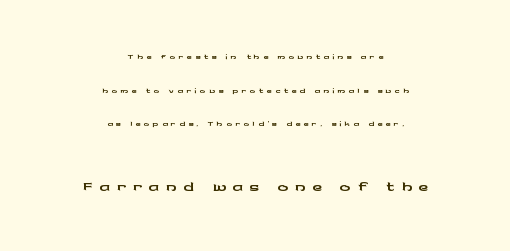
The image shows 27 px text type, upright; set centered, loose line spacing (2.41x), unusually wide letter spacing (+0.23 em), not underlined; the second (bottom) block is 1.93x larger.
